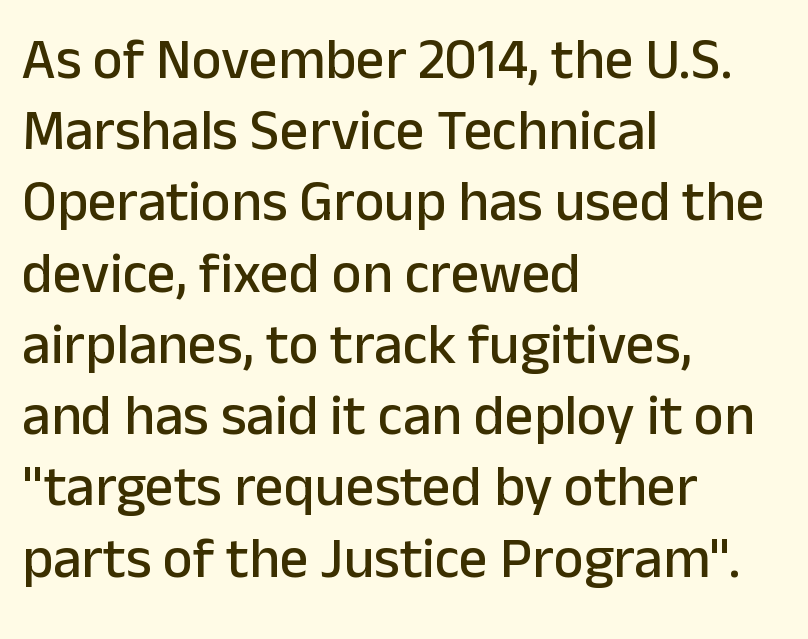
{"serif": "no", "italic": "no", "width": "normal", "stroke_contrast": "low", "x_height": "medium", "monospaced": "no", "underline": "no", "align": "left", "line_spacing": "normal", "line_spacing_ratio": 1.25, "letter_spacing": "normal", "letter_spacing_em": 0.0, "glyph_px": 57}
